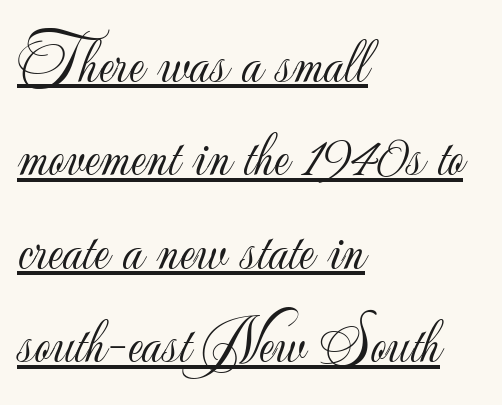
The image shows 64 px light sans-serif type; set left-aligned, normal line spacing (1.46x), normal letter spacing, underlined; low stroke contrast and a small x-height.
